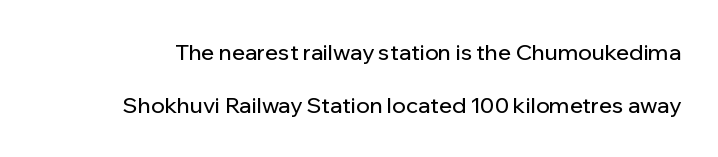
{"italic": "no", "underline": "no", "line_spacing": "loose", "line_spacing_ratio": 2.41, "letter_spacing": "normal", "letter_spacing_em": 0.0, "glyph_px": 22}
